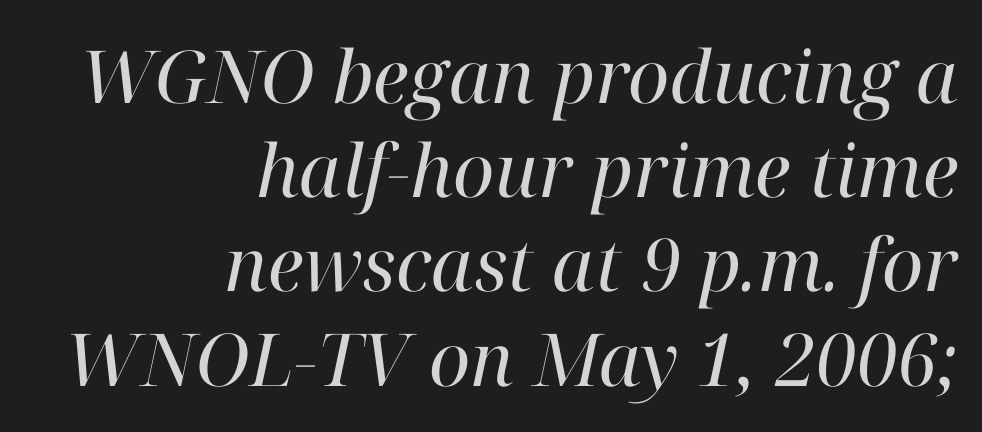
The image shows 73 px regular-weight serif type, italic (leaning right); set right-aligned, normal line spacing (1.29x), normal letter spacing, not underlined; high stroke contrast and a medium x-height.
